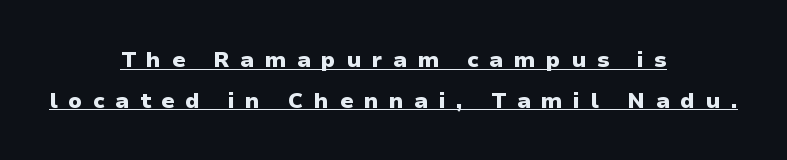
The image shows 22 px bold type, upright; set centered, line spacing 1.86x, unusually wide letter spacing (+0.48 em), underlined.
